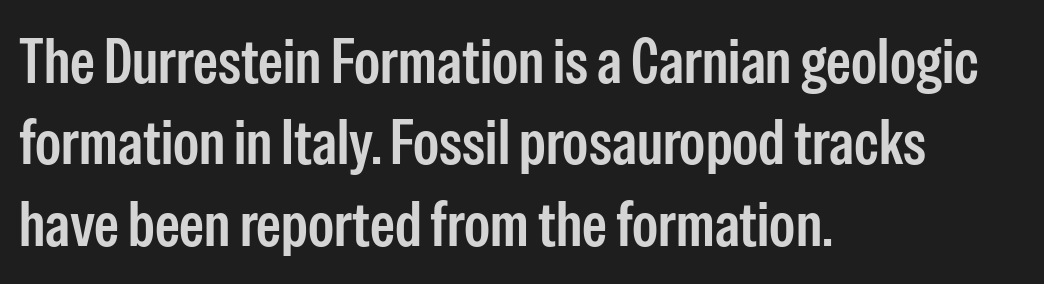
Q: Is the text italic (slanted)? A: No, it is upright.
Q: Is the typeface a serif or a sans-serif typeface? A: Sans-serif.
Q: Is the text underlined? A: No.
Q: How is the paragraph aligned? A: Left-aligned.
Q: Is the spacing between letters normal or unusually wide? A: Normal.
Q: Is the spacing between lines tight, normal or loose? A: Normal.
Q: Width (condensed, normal, or wide)? A: Condensed.
Q: Stroke contrast? A: Low.
Q: x-height? A: Medium.
Q: Monospaced? A: No.
